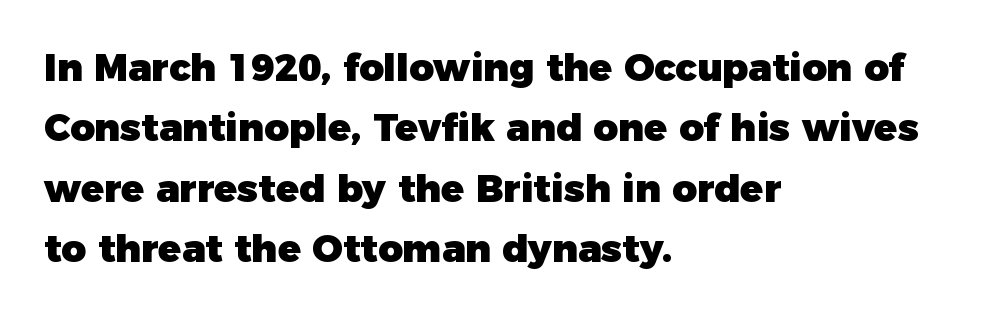
Q: Is the text bold? A: Yes.
Q: Is the text italic (slanted)? A: No, it is upright.
Q: Is the typeface a serif or a sans-serif typeface? A: Sans-serif.
Q: Is the text underlined? A: No.
Q: How is the paragraph aligned? A: Left-aligned.
Q: Is the spacing between letters normal or unusually wide? A: Normal.
Q: Is the spacing between lines tight, normal or loose? A: Normal.
Q: Width (condensed, normal, or wide)? A: Normal.
Q: Stroke contrast? A: Low.
Q: x-height? A: Medium.
Q: Monospaced? A: No.
